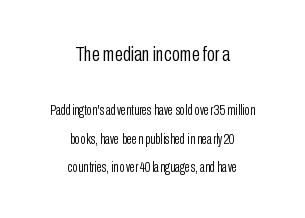
Q: Is the text bold? A: No.
Q: Is the text italic (slanted)? A: No, it is upright.
Q: Is the text underlined? A: No.
Q: How is the paragraph aligned? A: Centered.
Q: Is the spacing between letters normal or unusually wide? A: Normal.
Q: Is the spacing between lines tight, normal or loose? A: Loose.
Q: Which block of text is set in a larger size, the first (top) or the second (bottom)? A: The first (top) one.
